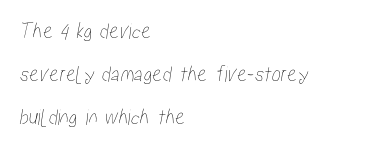
The image shows 23 px text type; set left-aligned, line spacing 1.86x, normal letter spacing, not underlined.
